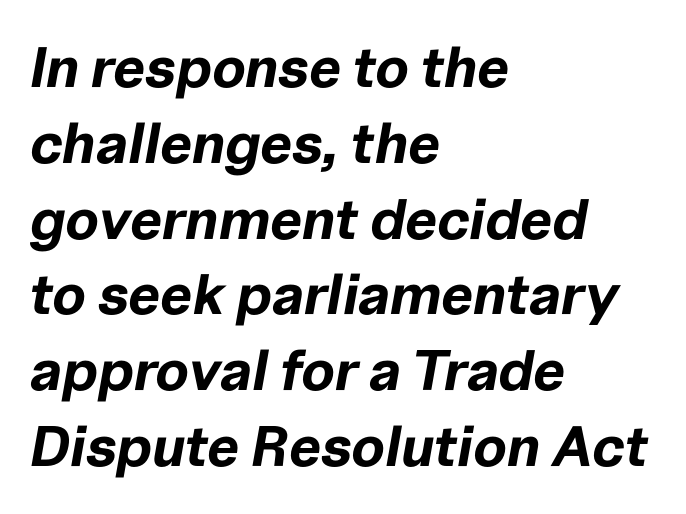
Q: Is the text bold? A: Yes.
Q: Is the text italic (slanted)? A: Yes, it leans right by about 10 degrees.
Q: Is the text underlined? A: No.
Q: How is the paragraph aligned? A: Left-aligned.
Q: Is the spacing between letters normal or unusually wide? A: Normal.
Q: Is the spacing between lines tight, normal or loose? A: Normal.
Q: Width (condensed, normal, or wide)? A: Normal.
Q: Stroke contrast? A: Low.
Q: x-height? A: Medium.
Q: Monospaced? A: No.
